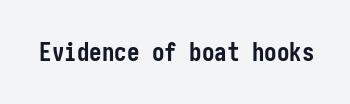
The image shows 25 px bold type, upright; set normal letter spacing, not underlined.
